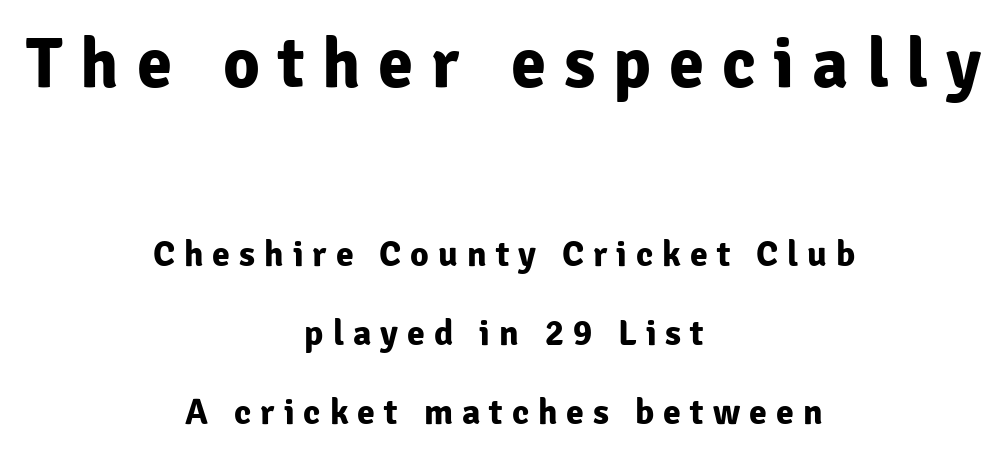
Q: Is the text bold? A: Yes.
Q: Is the text italic (slanted)? A: No, it is upright.
Q: Is the typeface a serif or a sans-serif typeface? A: Sans-serif.
Q: Is the text underlined? A: No.
Q: How is the paragraph aligned? A: Centered.
Q: Is the spacing between letters normal or unusually wide? A: Unusually wide.
Q: Is the spacing between lines tight, normal or loose? A: Loose.
Q: Which block of text is set in a larger size, the first (top) or the second (bottom)? A: The first (top) one.
Q: Width (condensed, normal, or wide)? A: Normal.
Q: Stroke contrast? A: Low.
Q: x-height? A: Medium.
Q: Monospaced? A: No.
